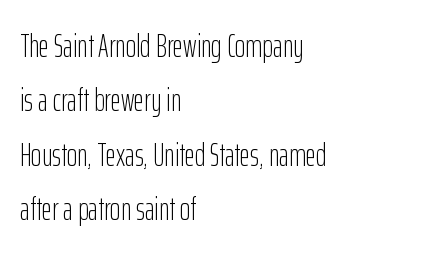
{"serif": "no", "italic": "no", "bold": "no", "weight": "light", "width": "condensed", "stroke_contrast": "low", "x_height": "medium", "monospaced": "no", "underline": "no", "align": "left", "line_spacing": "normal", "line_spacing_ratio": 1.7, "letter_spacing": "normal", "letter_spacing_em": 0.0, "glyph_px": 32}
